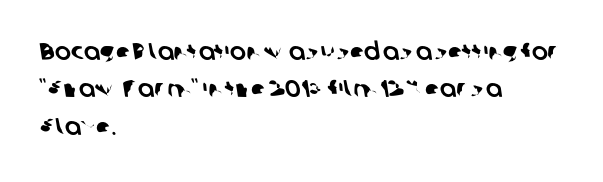
Has an underline been added? It has not. Vertical spacing — default. The lines are quadded left. No extra tracking has been applied to these lines.
